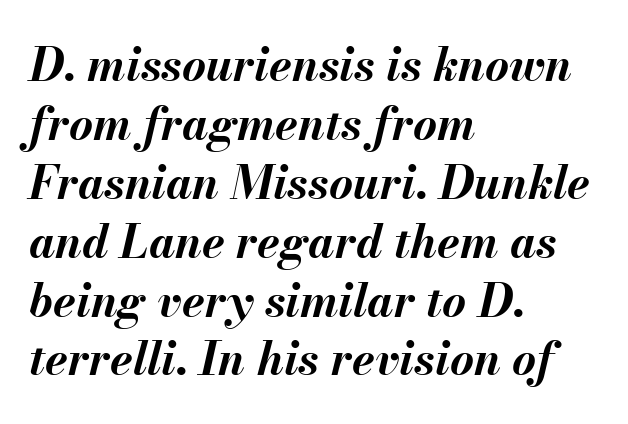
Nothing unusual about the tracking: characters are spaced as the font intends. Is this a fixed-width face? No — the glyphs have proportional, varying widths. Tall strokes in this sample are angled rather than plumb. Left-aligned paragraph, ragged on the right. The sample has been set heavy, in full bold.
